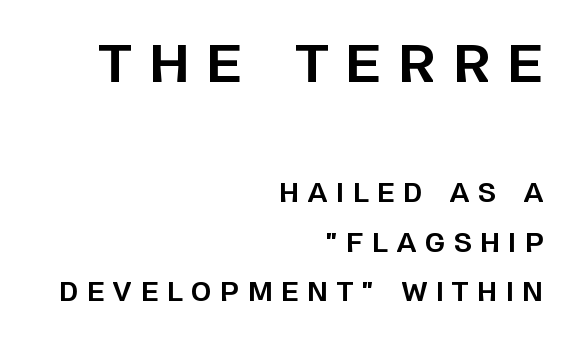
Summary of weight: heavy, a full bold. Decoration check: the copy has no underline. Does extra space separate the letters? Yes, quite a lot of it. You could not count columns in this text — the font is proportionally spaced. Compared with a flush-left layout, this one pins lines to the opposite, right side.
